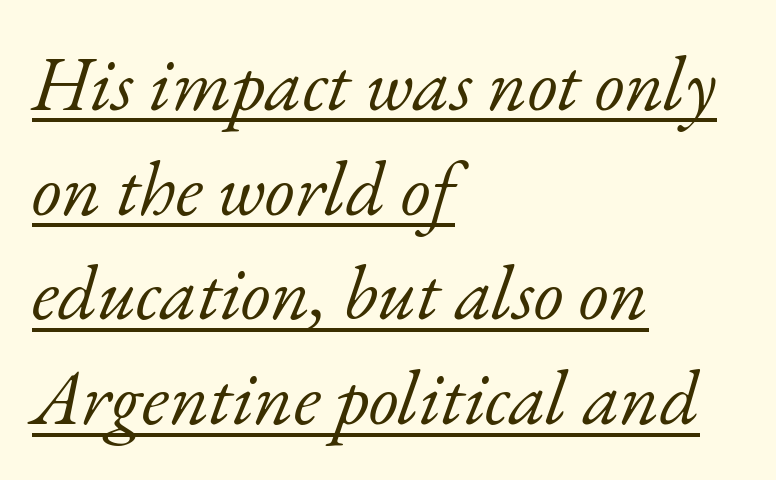
The image shows 77 px light serif type, italic (leaning right); set left-aligned, normal line spacing (1.36x), normal letter spacing, underlined; low stroke contrast and a small x-height.
